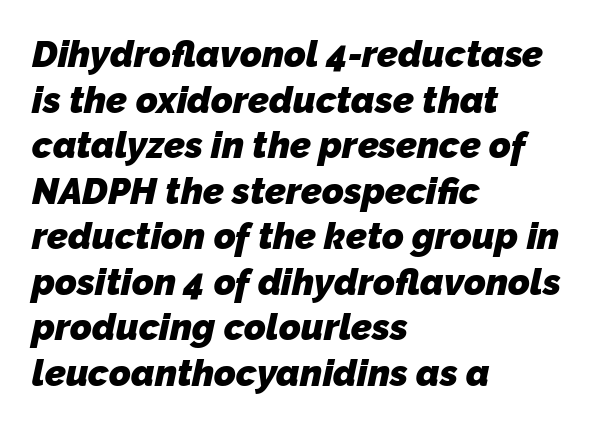
{"serif": "no", "bold": "yes", "weight": "heavy", "width": "normal", "stroke_contrast": "low", "x_height": "medium", "monospaced": "no", "underline": "no", "align": "left", "line_spacing_ratio": 1.23, "letter_spacing": "normal", "letter_spacing_em": 0.0, "glyph_px": 37}
